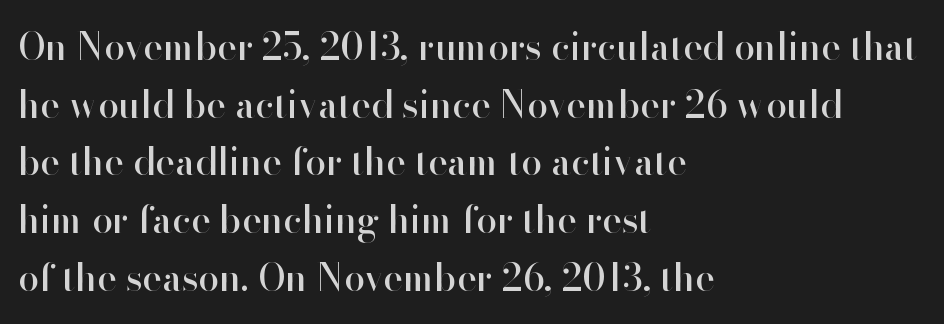
{"serif": "no", "italic": "no", "width": "normal", "stroke_contrast": "high", "x_height": "small", "monospaced": "no", "underline": "no", "align": "left", "line_spacing": "normal", "line_spacing_ratio": 1.56, "letter_spacing": "normal", "letter_spacing_em": 0.0, "glyph_px": 37}
